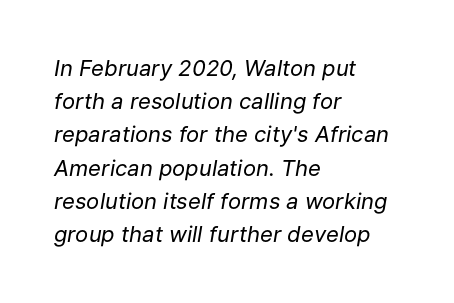
The image shows 22 px text type, italic (leaning right); set left-aligned, normal line spacing (1.51x), normal letter spacing, not underlined.
